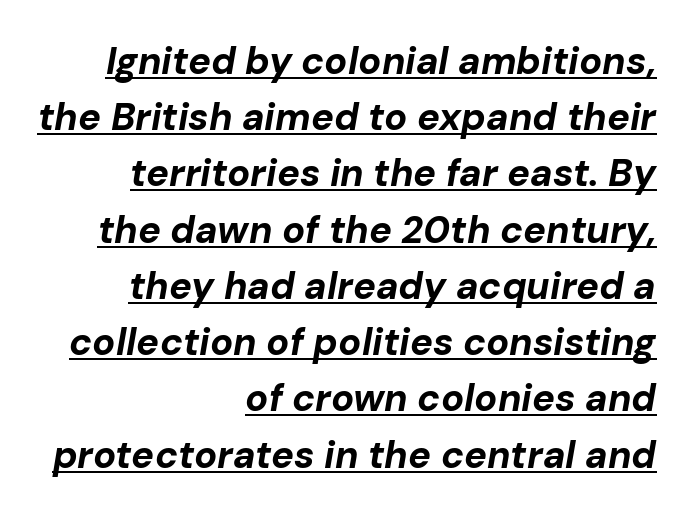
{"italic": "yes", "lean": "right", "slant_degrees": 10, "bold": "yes", "weight": "bold", "width": "normal", "stroke_contrast": "low", "x_height": "medium", "monospaced": "no", "underline": "yes", "align": "right", "line_spacing": "normal", "line_spacing_ratio": 1.48, "letter_spacing": "normal", "letter_spacing_em": 0.0, "glyph_px": 38}
